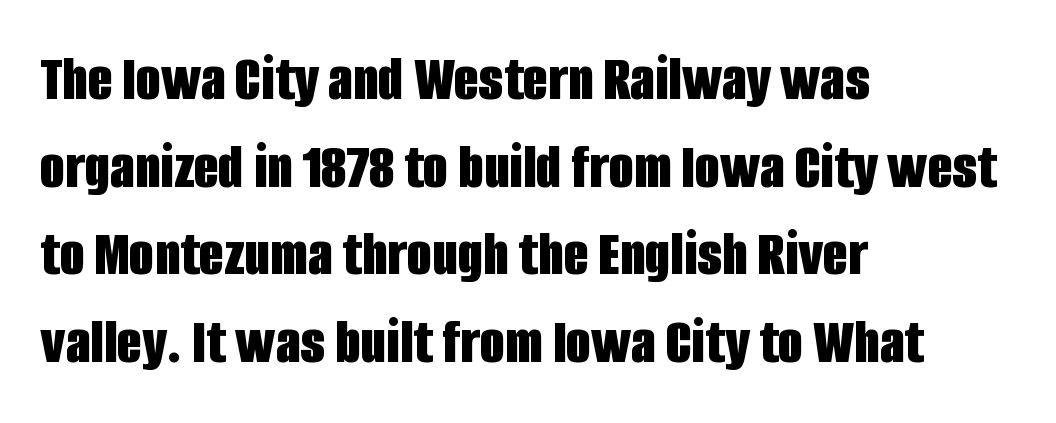
This sample uses a sans-serif face. Honestly, the letter spacing is just normal — you wouldn't notice it. Compared with a centered layout, this one pins lines to the left instead. Underline: absent.
